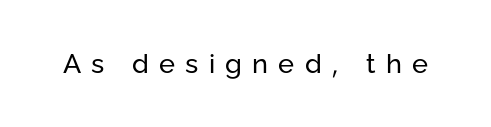
The image shows 27 px text type, upright; set unusually wide letter spacing (+0.38 em), not underlined.
